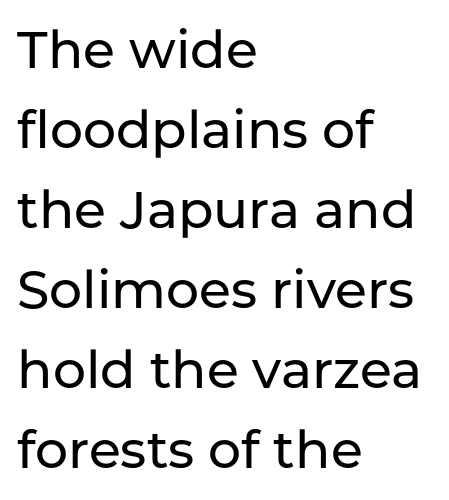
{"serif": "no", "italic": "no", "width": "normal", "stroke_contrast": "low", "x_height": "medium", "monospaced": "no", "underline": "no", "align": "left", "line_spacing": "normal", "line_spacing_ratio": 1.54, "letter_spacing": "normal", "letter_spacing_em": 0.0, "glyph_px": 52}
